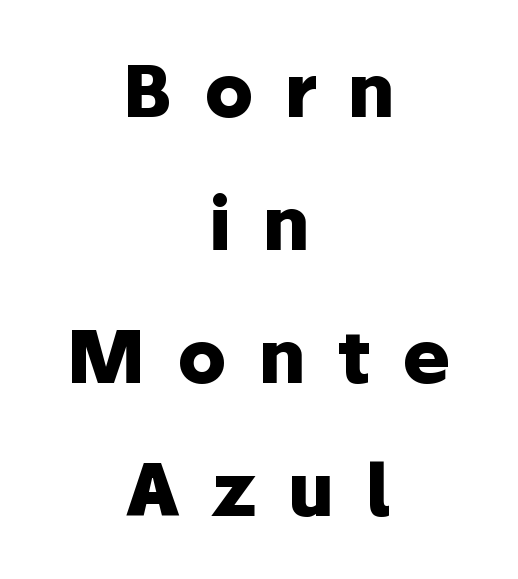
The glyphs are unaccompanied by any horizontal stroke below them. Every row of glyphs is offset so its center matches the block's center. Each letter's strokes conclude bluntly, with no projecting serifs. Each letter keeps its own natural width here, so spacing adapts to shape. Compared with an ordinary text face, these strokes are far heavier — a full bold.
